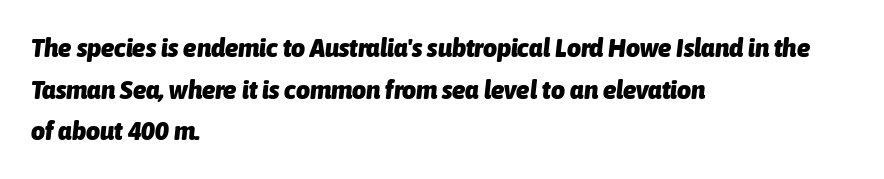
Slanted lettering throughout. Decoration check: the copy has no underline. No extra tracking has been applied to these lines. Layout note: lines flush left. The letters are bold, with thick, heavy strokes.
